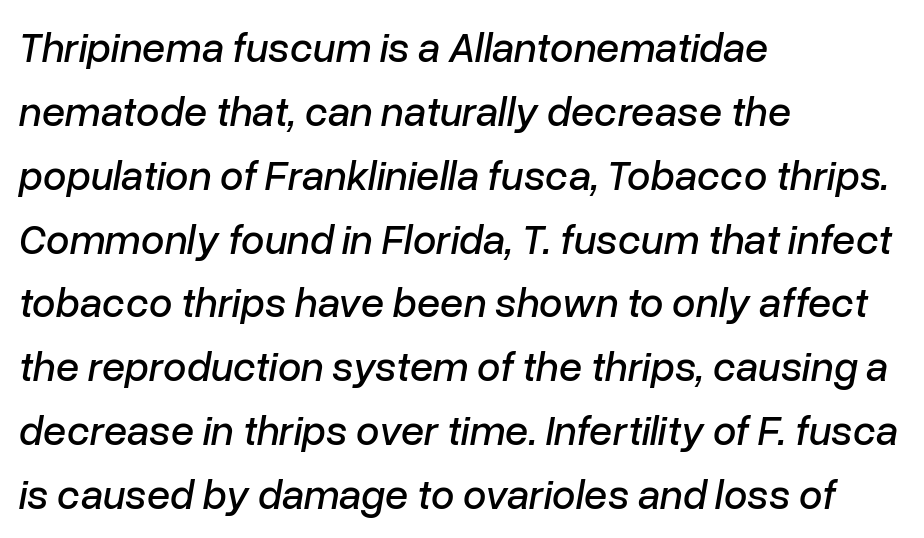
Q: Is the text italic (slanted)? A: Yes, it leans right by about 10 degrees.
Q: Is the text underlined? A: No.
Q: How is the paragraph aligned? A: Left-aligned.
Q: Is the spacing between letters normal or unusually wide? A: Normal.
Q: Is the spacing between lines tight, normal or loose? A: Normal.
Q: Width (condensed, normal, or wide)? A: Normal.
Q: Stroke contrast? A: Low.
Q: x-height? A: Medium.
Q: Monospaced? A: No.
